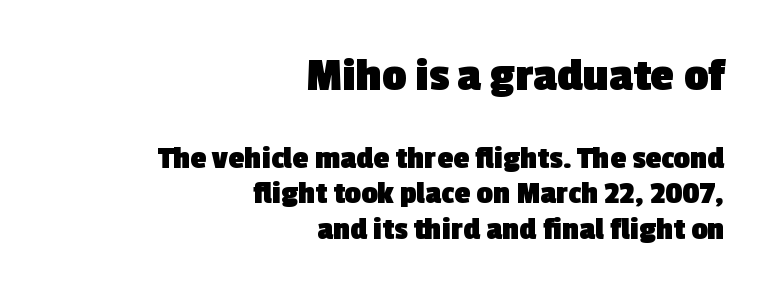
The image shows 48 px heavy sans-serif type; set right-aligned, tight line spacing (1.11x), normal letter spacing, not underlined; the first (top) block is 1.5x larger; a medium x-height.
